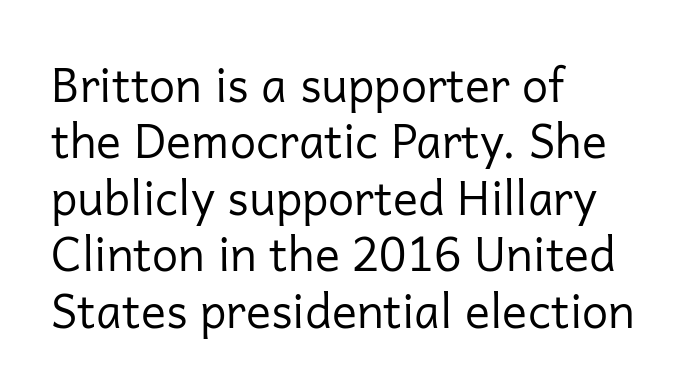
{"serif": "no", "italic": "no", "bold": "no", "weight": "regular", "width": "normal", "stroke_contrast": "low", "x_height": "medium", "monospaced": "no", "underline": "no", "align": "left", "line_spacing_ratio": 1.2, "letter_spacing": "normal", "letter_spacing_em": 0.0, "glyph_px": 47}
